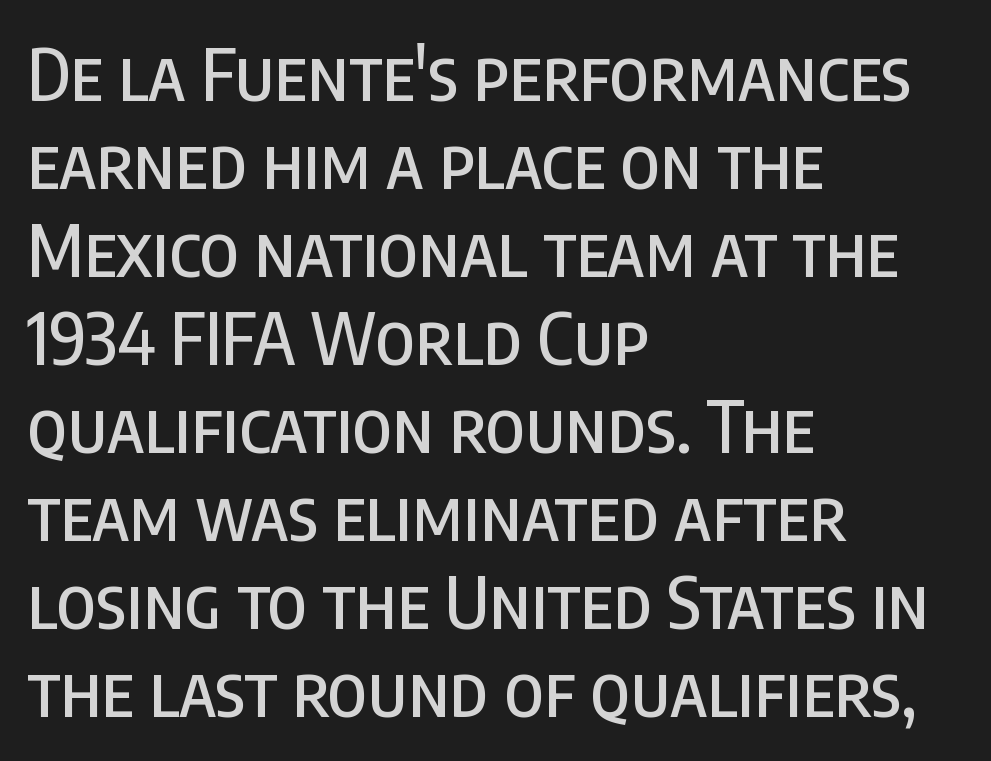
Q: Is the text italic (slanted)? A: No, it is upright.
Q: Is the typeface a serif or a sans-serif typeface? A: Sans-serif.
Q: Is the text underlined? A: No.
Q: How is the paragraph aligned? A: Left-aligned.
Q: Is the spacing between letters normal or unusually wide? A: Normal.
Q: Width (condensed, normal, or wide)? A: Condensed.
Q: Stroke contrast? A: Low.
Q: x-height? A: Large.
Q: Monospaced? A: No.
